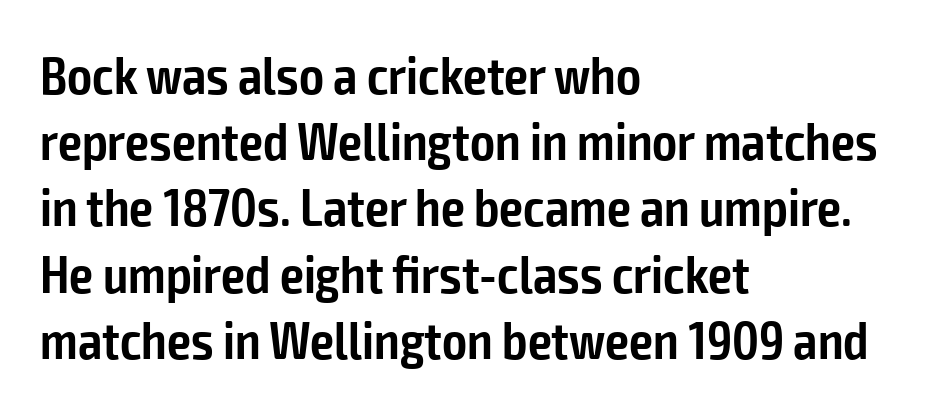
{"serif": "no", "italic": "no", "bold": "semi", "weight": "semibold", "width": "condensed", "stroke_contrast": "low", "x_height": "medium", "monospaced": "no", "underline": "no", "align": "left", "line_spacing": "normal", "line_spacing_ratio": 1.25, "letter_spacing": "normal", "letter_spacing_em": 0.0, "glyph_px": 53}
